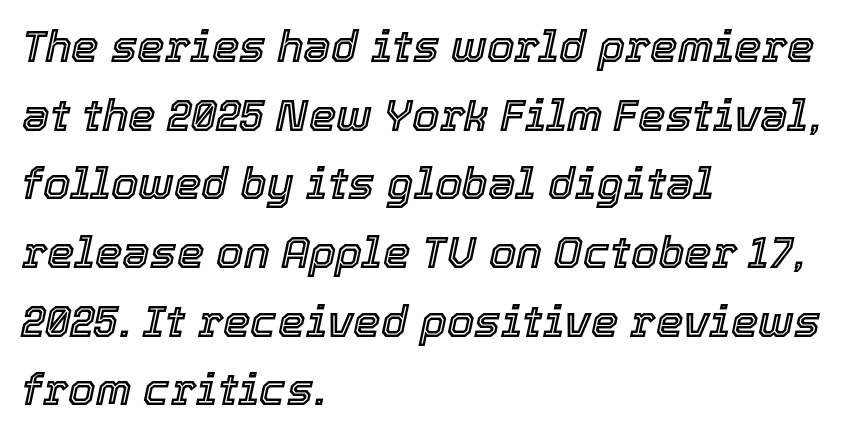
Italic? Definitely — the glyphs are oblique. Proportional: the letters do not fall into vertical columns. Summary of vertical rhythm: regular, with standard interline spacing. The lines in this sample share a left origin and differ only in where they stop. The face used here is rendered with its standard letterfit. The string is rendered with underlining switched off.
